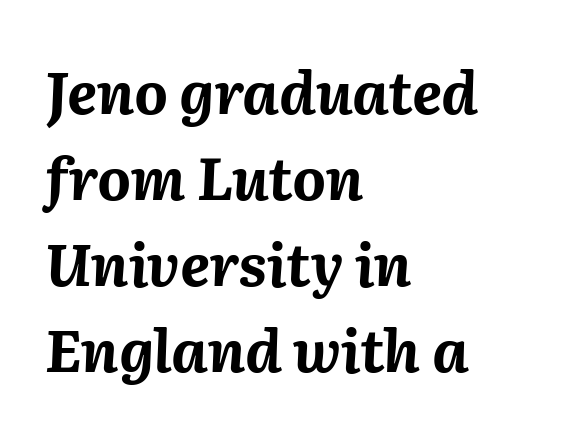
Do the characters align in a grid? No, the font is proportional. Set as a true bold cut, around the 700 mark. What's the leading like? Ordinary, nothing unusual. Here the glyphs are tracked normally, forming tight word shapes. Honestly, there is no underline to notice here at all.
